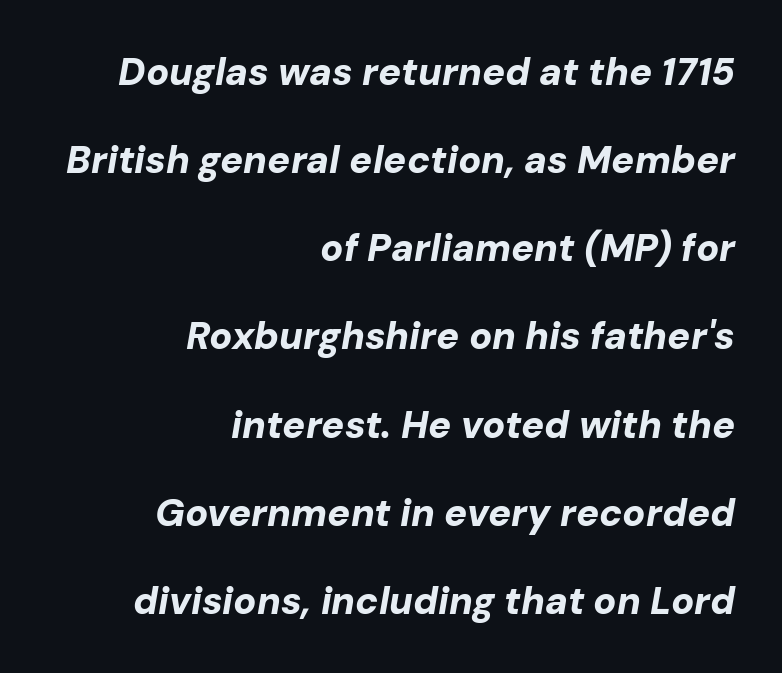
Q: Is the text bold? A: Yes.
Q: Is the text italic (slanted)? A: Yes, it leans right by about 10 degrees.
Q: Is the text underlined? A: No.
Q: How is the paragraph aligned? A: Right-aligned.
Q: Is the spacing between letters normal or unusually wide? A: Normal.
Q: Is the spacing between lines tight, normal or loose? A: Loose.
Q: Width (condensed, normal, or wide)? A: Normal.
Q: Stroke contrast? A: Low.
Q: x-height? A: Medium.
Q: Monospaced? A: No.
